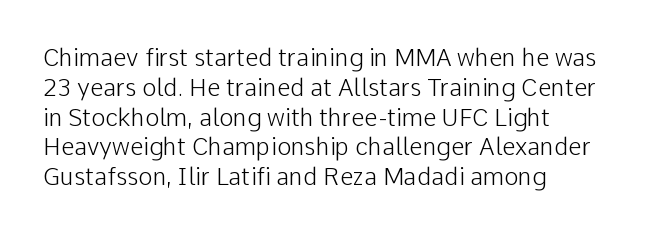
The image shows 24 px text type, upright; set left-aligned, line spacing 1.24x, normal letter spacing, not underlined.
